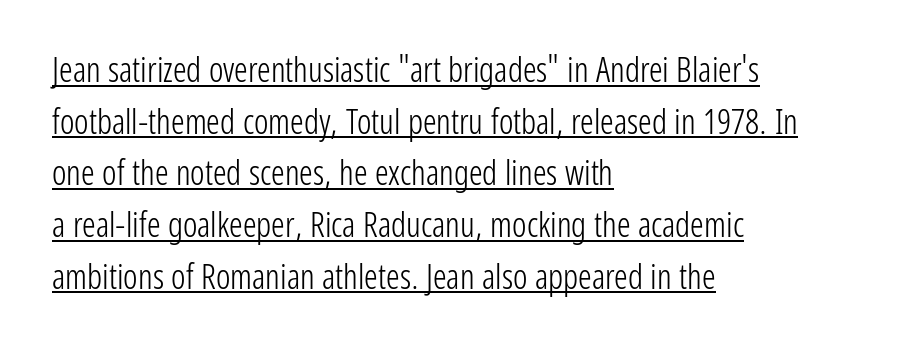
{"serif": "no", "italic": "no", "bold": "no", "weight": "light", "width": "condensed", "stroke_contrast": "low", "x_height": "medium", "monospaced": "no", "underline": "yes", "align": "left", "line_spacing": "normal", "line_spacing_ratio": 1.52, "letter_spacing": "normal", "letter_spacing_em": 0.0, "glyph_px": 34}
